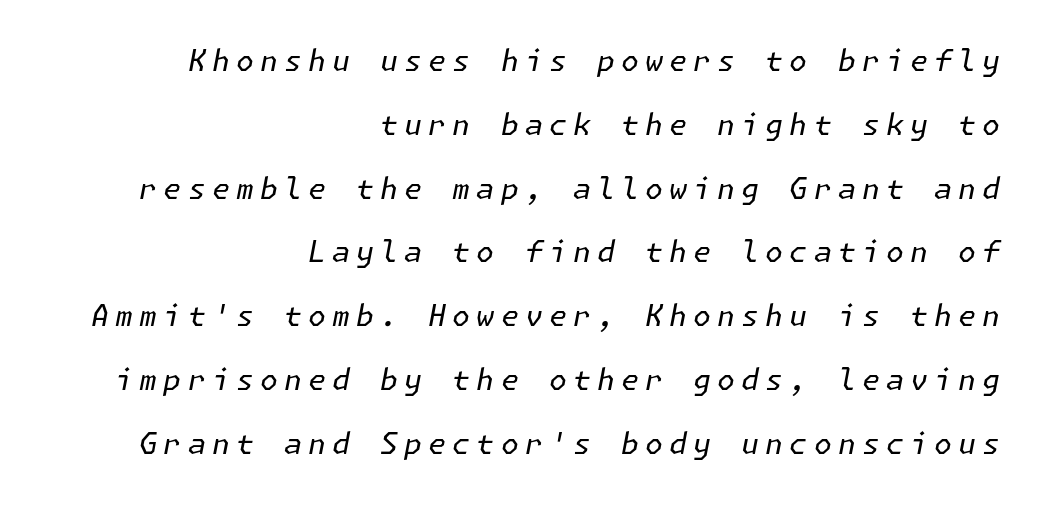
Each line ends at the same right margin while the left side varies. Stems and bowls with no extra thickness — not bold. Descenders are the only things crossing below the line. Slant detected: the letters are inclined.
